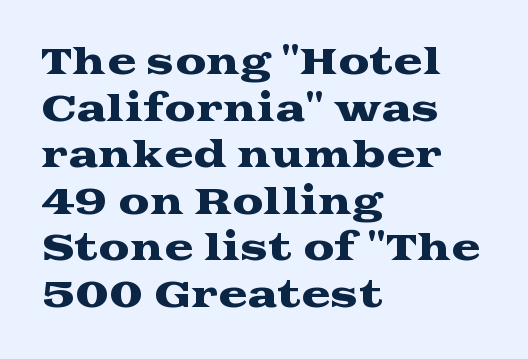
A student would call this left alignment; a typographer would say flush left, rag right. Quick note: underline off. The lines sit at an ordinary, default distance from one another. This sample uses plain, unmodified letter spacing. Font category for this specimen: serif.
